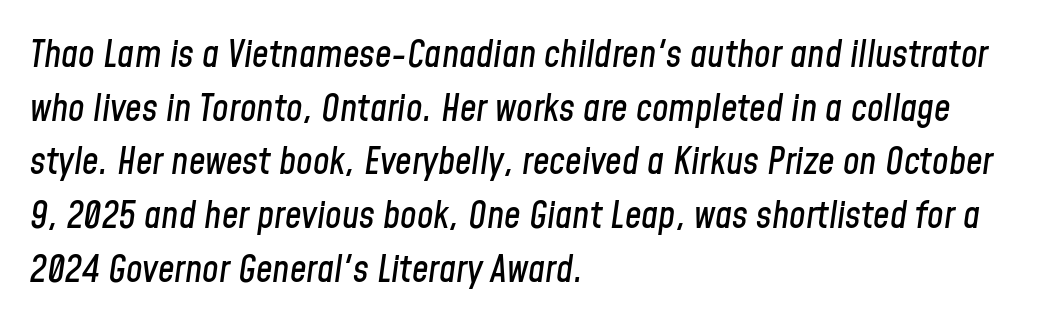
{"italic": "yes", "lean": "right", "slant_degrees": 8, "width": "condensed", "stroke_contrast": "low", "x_height": "medium", "monospaced": "no", "underline": "no", "align": "left", "line_spacing": "normal", "line_spacing_ratio": 1.45, "letter_spacing": "normal", "letter_spacing_em": 0.0, "glyph_px": 37}
